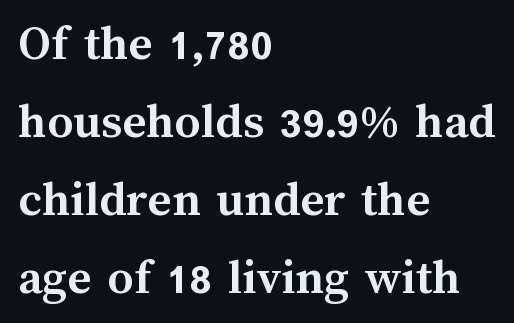
The image shows 51 px semibold type, upright; set left-aligned, normal line spacing (1.53x), normal letter spacing, not underlined; medium stroke contrast and a medium x-height.
